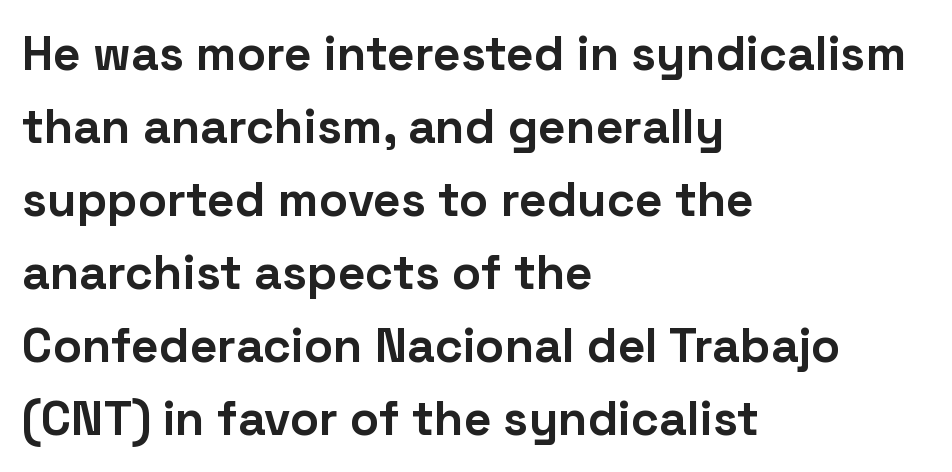
Q: Is the text bold? A: Yes.
Q: Is the text italic (slanted)? A: No, it is upright.
Q: Is the typeface a serif or a sans-serif typeface? A: Sans-serif.
Q: Is the text underlined? A: No.
Q: How is the paragraph aligned? A: Left-aligned.
Q: Is the spacing between letters normal or unusually wide? A: Normal.
Q: Is the spacing between lines tight, normal or loose? A: Normal.
Q: Width (condensed, normal, or wide)? A: Normal.
Q: Stroke contrast? A: Low.
Q: x-height? A: Medium.
Q: Monospaced? A: No.
